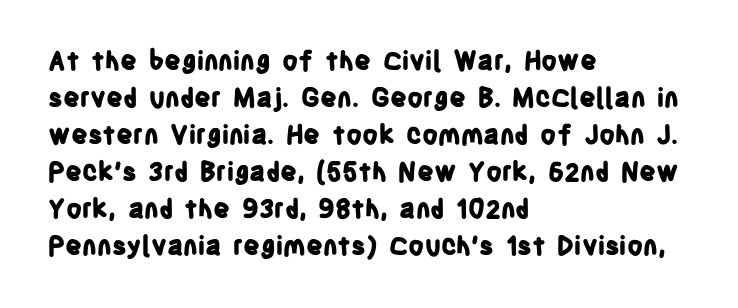
The image shows 26 px bold type, upright; set left-aligned, normal line spacing (1.42x), normal letter spacing, not underlined.
